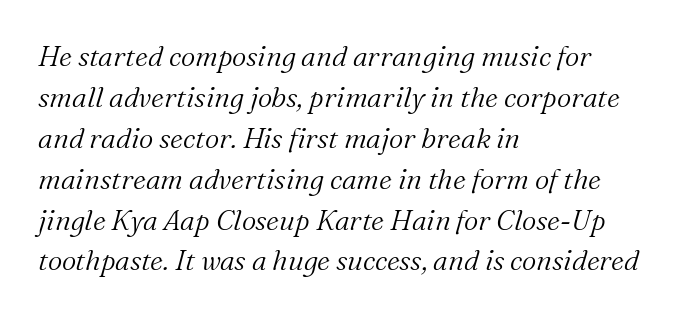
The zone under the glyphs is completely vacant. One-word summary of the alignment: left. Leading: standard. No letter is thick-stroked: the sample isn't bold.
